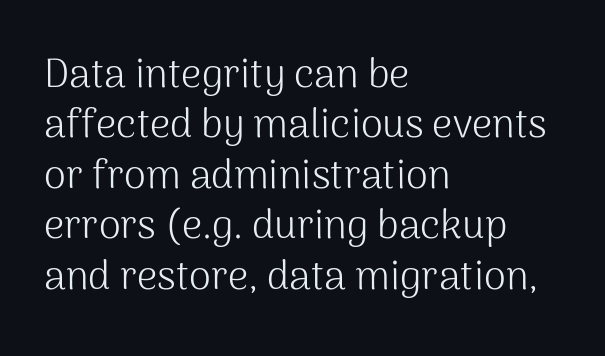
The image shows 40 px light sans-serif type, upright; set left-aligned, normal line spacing (1.26x), normal letter spacing, not underlined; medium stroke contrast and a medium x-height.
